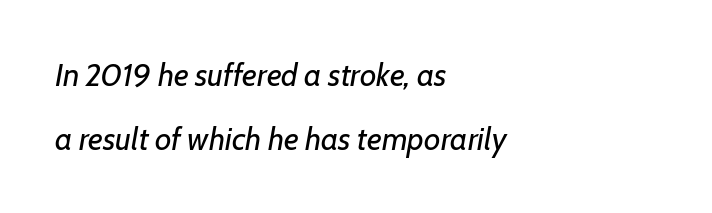
The image shows 32 px regular-weight type, italic (leaning right); set left-aligned, loose line spacing (1.99x), normal letter spacing, not underlined; low stroke contrast and a medium x-height.
